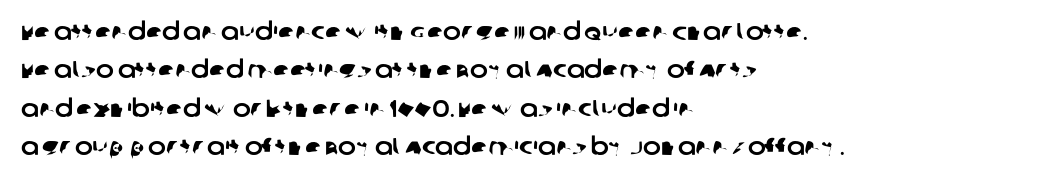
The image shows 24 px text type; set left-aligned, normal line spacing (1.6x), normal letter spacing, not underlined.
